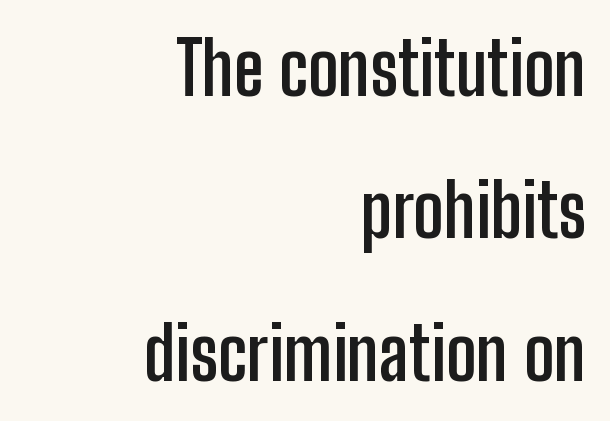
{"serif": "no", "italic": "no", "bold": "yes", "weight": "semibold", "width": "condensed", "stroke_contrast": "low", "x_height": "medium", "monospaced": "no", "underline": "no", "align": "right", "line_spacing": "loose", "line_spacing_ratio": 1.95, "letter_spacing": "normal", "letter_spacing_em": 0.0, "glyph_px": 73}
